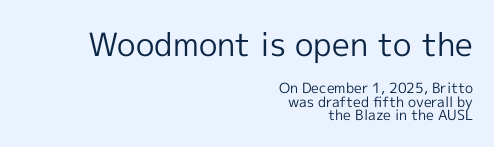
{"serif": "no", "italic": "no", "bold": "no", "weight": "regular", "width": "normal", "x_height": "medium", "monospaced": "no", "underline": "no", "align": "right", "line_spacing": "tight", "line_spacing_ratio": 0.96, "letter_spacing": "normal", "letter_spacing_em": 0.0, "larger_block": "first", "size_ratio": 2.29, "glyph_px": 32}
